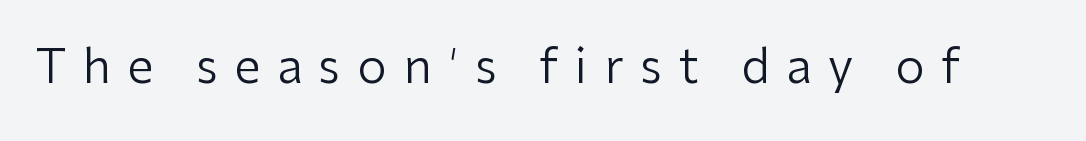
Q: Is the text bold? A: No.
Q: Is the text italic (slanted)? A: No, it is upright.
Q: Is the typeface a serif or a sans-serif typeface? A: Sans-serif.
Q: Is the text underlined? A: No.
Q: Is the spacing between letters normal or unusually wide? A: Unusually wide.
Q: Width (condensed, normal, or wide)? A: Normal.
Q: Stroke contrast? A: Low.
Q: x-height? A: Medium.
Q: Monospaced? A: No.
